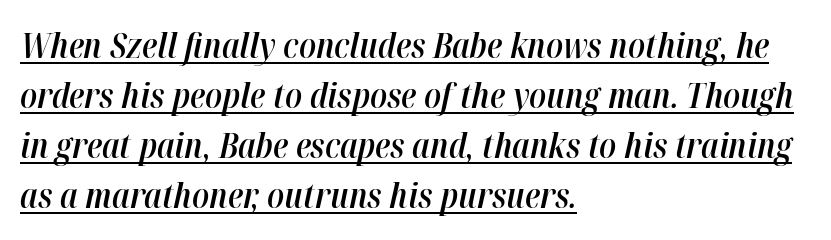
Q: Is the text bold? A: Semi-bold.
Q: Is the text italic (slanted)? A: Yes, it leans right by about 12 degrees.
Q: Is the text underlined? A: Yes.
Q: How is the paragraph aligned? A: Left-aligned.
Q: Is the spacing between letters normal or unusually wide? A: Normal.
Q: Is the spacing between lines tight, normal or loose? A: Normal.
Q: Width (condensed, normal, or wide)? A: Condensed.
Q: Stroke contrast? A: High.
Q: x-height? A: Medium.
Q: Monospaced? A: No.
